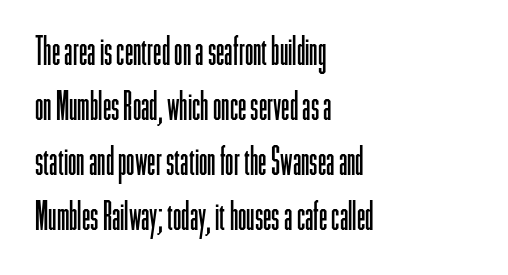
The image shows 38 px light, condensed sans-serif type, upright; set left-aligned, normal line spacing (1.45x), normal letter spacing, not underlined; low stroke contrast and a medium x-height.
